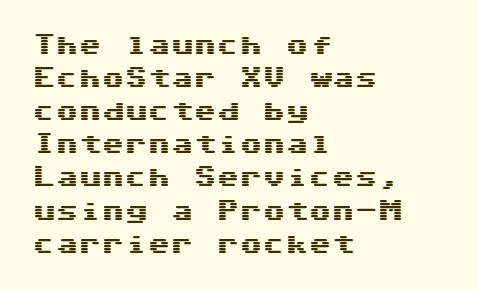
The image shows 23 px text type, upright; set left-aligned, normal line spacing (1.44x), normal letter spacing, not underlined.
